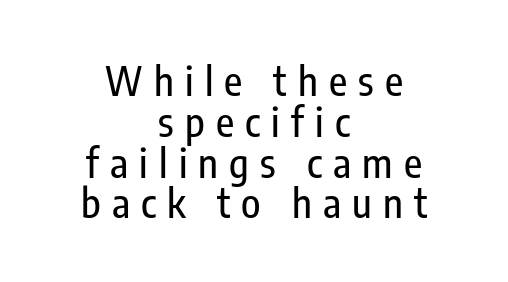
Q: Is the text italic (slanted)? A: No, it is upright.
Q: Is the typeface a serif or a sans-serif typeface? A: Sans-serif.
Q: Is the text underlined? A: No.
Q: How is the paragraph aligned? A: Centered.
Q: Is the spacing between letters normal or unusually wide? A: Unusually wide.
Q: Is the spacing between lines tight, normal or loose? A: Tight.
Q: Width (condensed, normal, or wide)? A: Condensed.
Q: Stroke contrast? A: Low.
Q: x-height? A: Medium.
Q: Monospaced? A: No.
